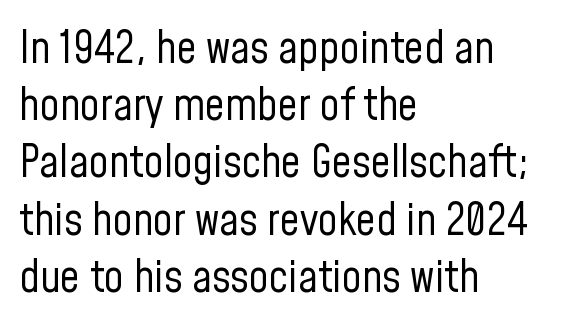
Every stem runs plumb, perpendicular to the baseline. A student would call this left alignment; a typographer would say flush left, rag right. Words float on clear page, feet unadorned. Each letter keeps its own natural width here, so spacing adapts to shape.
